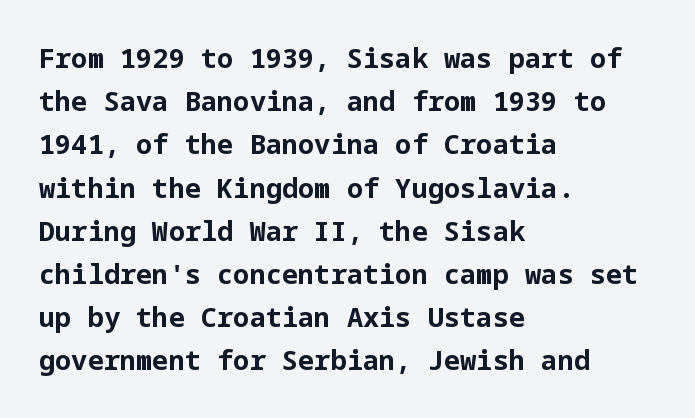
Layout note: lines flush left. Decoration check: the copy has no underline. Each new line begins a customary step beneath the previous one. The characters look thick and weighty, a clear bold. Do the letters lean? They stand straight.
